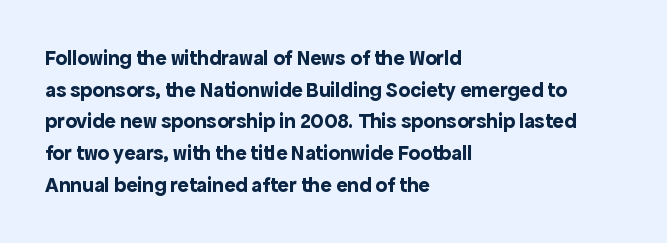
{"italic": "no", "bold": "yes", "underline": "no", "align": "left", "line_spacing": "normal", "line_spacing_ratio": 1.51, "letter_spacing": "normal", "letter_spacing_em": 0.0, "glyph_px": 21}
